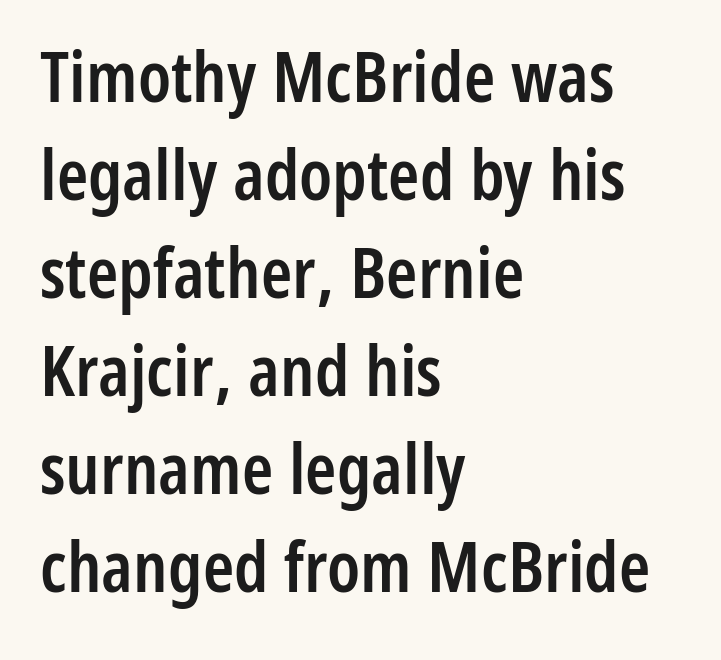
The font is running at a semibold setting, under full bold. The passage shown is typeset with a sans-serif family. Compared with typical body copy, the letter spacing here is the same. Italic: no, the glyphs are upright roman. Check under the words: just untouched page.
